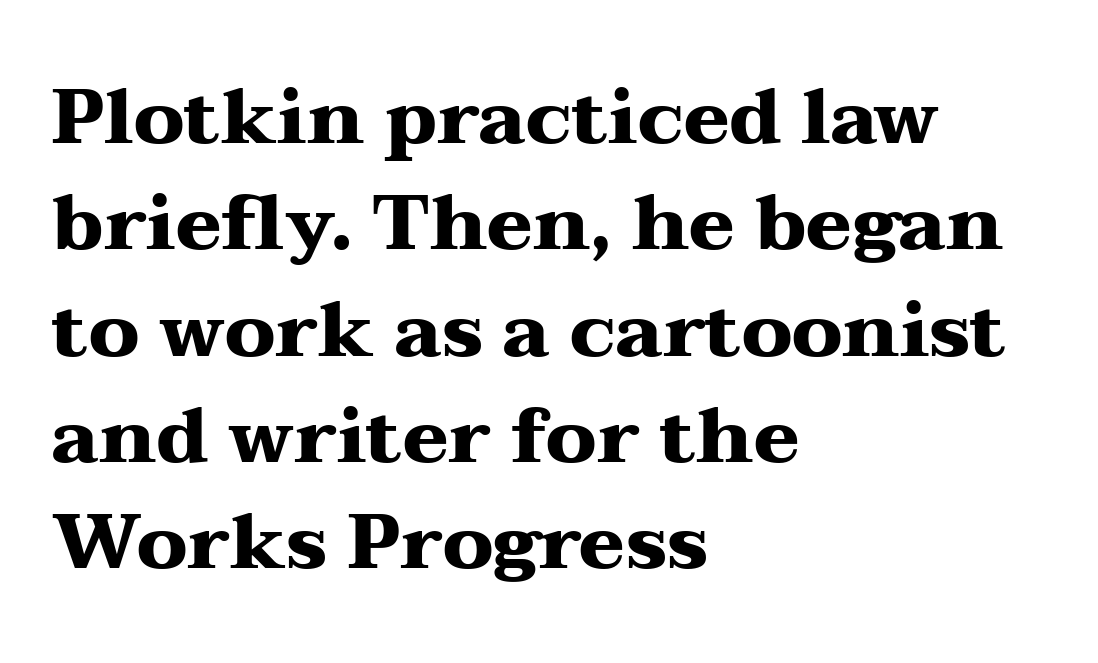
Q: Is the text bold? A: Yes.
Q: Is the text italic (slanted)? A: No, it is upright.
Q: Is the typeface a serif or a sans-serif typeface? A: Serif.
Q: Is the text underlined? A: No.
Q: How is the paragraph aligned? A: Left-aligned.
Q: Is the spacing between letters normal or unusually wide? A: Normal.
Q: Is the spacing between lines tight, normal or loose? A: Normal.
Q: Width (condensed, normal, or wide)? A: Wide.
Q: Stroke contrast? A: Medium.
Q: x-height? A: Medium.
Q: Monospaced? A: No.
